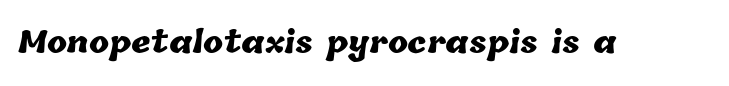
Q: Is the text bold? A: Yes.
Q: Is the text underlined? A: No.
Q: Is the spacing between letters normal or unusually wide? A: Normal.
Q: Width (condensed, normal, or wide)? A: Normal.
Q: Stroke contrast? A: Low.
Q: x-height? A: Medium.
Q: Monospaced? A: No.
